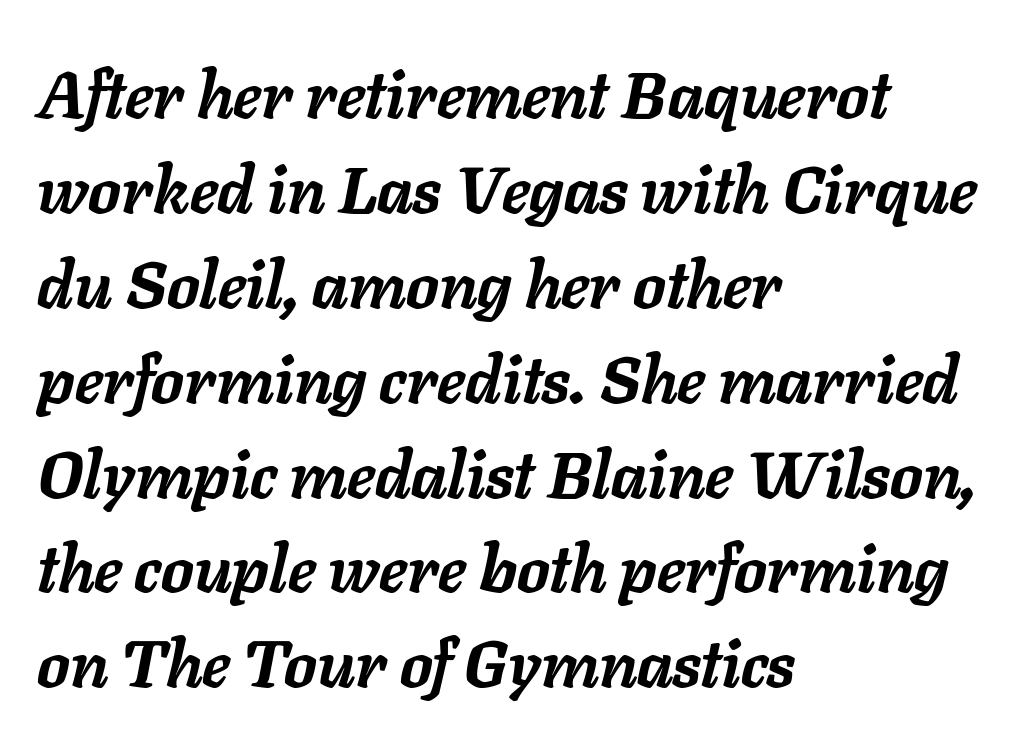
{"italic": "yes", "lean": "right", "slant_degrees": 11, "bold": "yes", "weight": "semibold", "width": "normal", "stroke_contrast": "low", "x_height": "medium", "monospaced": "no", "underline": "no", "align": "left", "line_spacing": "normal", "line_spacing_ratio": 1.46, "letter_spacing": "normal", "letter_spacing_em": 0.0, "glyph_px": 65}
